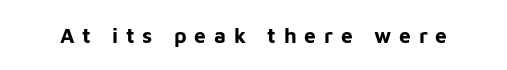
The image shows 21 px bold type, upright; set unusually wide letter spacing (+0.37 em), not underlined.
